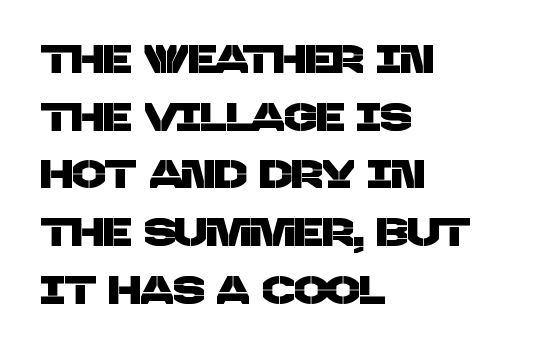
{"serif": "no", "width": "normal", "stroke_contrast": "low", "x_height": "large", "monospaced": "no", "underline": "no", "align": "left", "line_spacing": "normal", "line_spacing_ratio": 1.48, "letter_spacing": "normal", "letter_spacing_em": 0.0, "glyph_px": 39}
